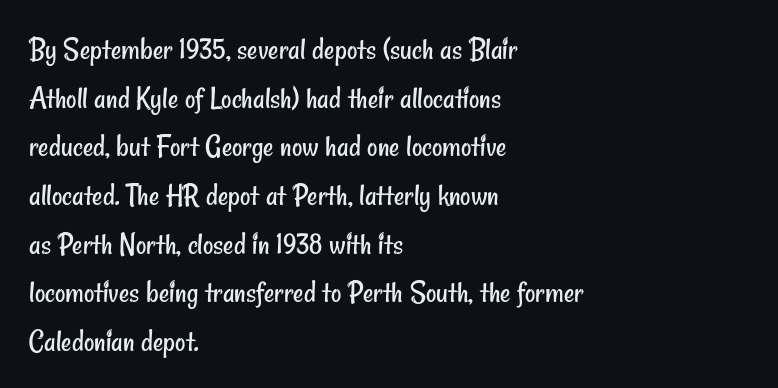
Q: Is the text bold? A: No.
Q: Is the typeface a serif or a sans-serif typeface? A: Sans-serif.
Q: Is the text underlined? A: No.
Q: How is the paragraph aligned? A: Left-aligned.
Q: Is the spacing between letters normal or unusually wide? A: Normal.
Q: Is the spacing between lines tight, normal or loose? A: Normal.
Q: Width (condensed, normal, or wide)? A: Condensed.
Q: Stroke contrast? A: Low.
Q: x-height? A: Small.
Q: Monospaced? A: No.
